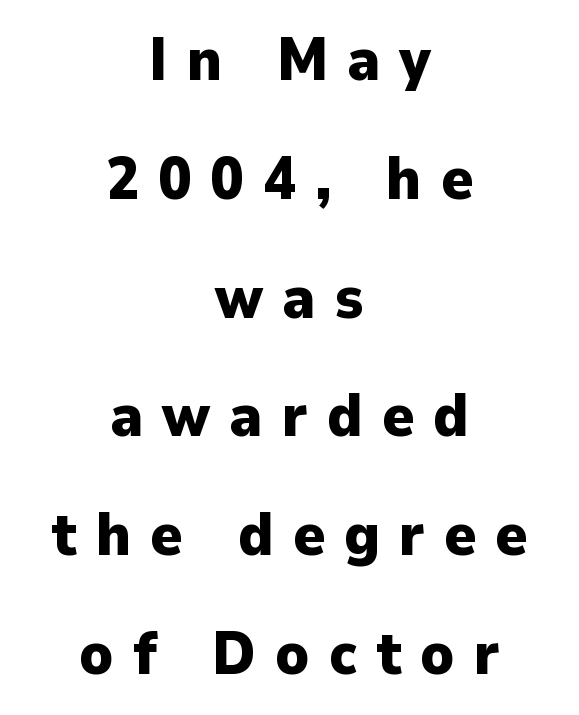
{"serif": "no", "italic": "no", "bold": "yes", "weight": "heavy", "width": "normal", "stroke_contrast": "low", "x_height": "medium", "monospaced": "no", "underline": "no", "align": "center", "line_spacing": "loose", "line_spacing_ratio": 1.98, "letter_spacing": "wide", "letter_spacing_em": 0.32, "glyph_px": 60}
